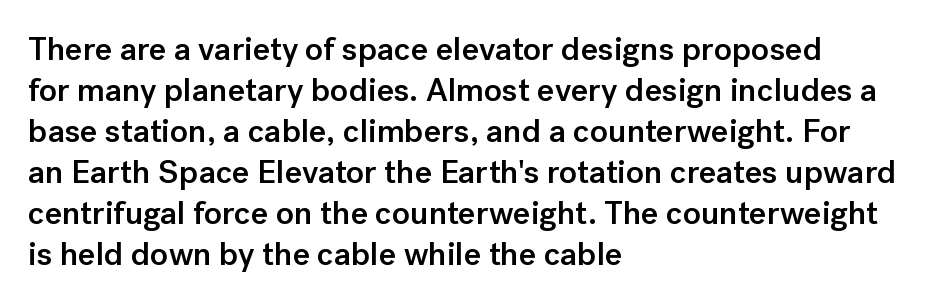
Does the type have serifs? No, each stem ends abruptly. Do the letters lean? They stand straight. The compositor pushed each line to the left boundary. Nothing unusual about the tracking: characters are spaced as the font intends. Spacing verdict: proportional, widths tailored to each character.
